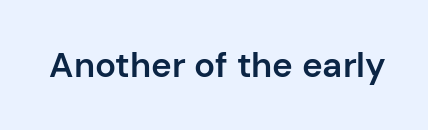
Q: Is the text bold? A: Semi-bold.
Q: Is the text italic (slanted)? A: No, it is upright.
Q: Is the typeface a serif or a sans-serif typeface? A: Sans-serif.
Q: Is the text underlined? A: No.
Q: Is the spacing between letters normal or unusually wide? A: Normal.
Q: Width (condensed, normal, or wide)? A: Normal.
Q: Stroke contrast? A: Low.
Q: x-height? A: Medium.
Q: Monospaced? A: No.
